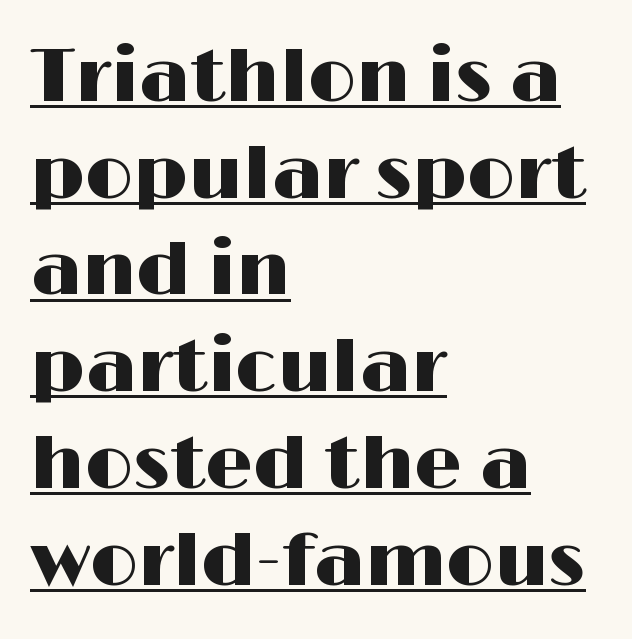
Q: Is the text italic (slanted)? A: No, it is upright.
Q: Is the typeface a serif or a sans-serif typeface? A: Sans-serif.
Q: Is the text underlined? A: Yes.
Q: How is the paragraph aligned? A: Left-aligned.
Q: Is the spacing between letters normal or unusually wide? A: Normal.
Q: Is the spacing between lines tight, normal or loose? A: Normal.
Q: Width (condensed, normal, or wide)? A: Wide.
Q: Stroke contrast? A: High.
Q: x-height? A: Medium.
Q: Monospaced? A: No.
